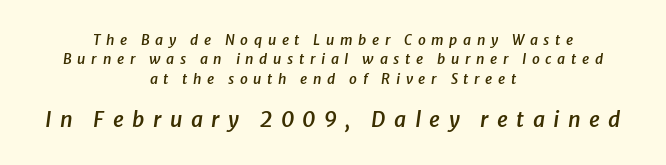
Q: Is the text bold? A: Semi-bold.
Q: Is the text italic (slanted)? A: Yes, it leans right by about 8 degrees.
Q: Is the text underlined? A: No.
Q: How is the paragraph aligned? A: Centered.
Q: Is the spacing between letters normal or unusually wide? A: Unusually wide.
Q: Is the spacing between lines tight, normal or loose? A: Normal.
Q: Which block of text is set in a larger size, the first (top) or the second (bottom)? A: The second (bottom) one.
